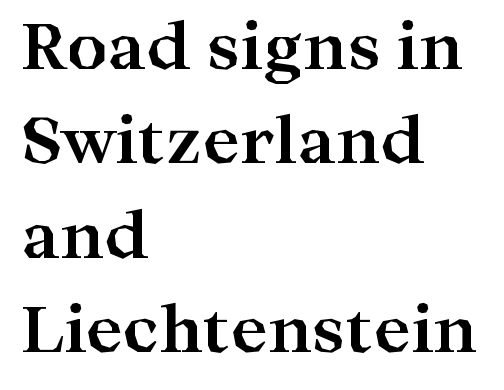
{"serif": "yes", "italic": "no", "bold": "yes", "weight": "bold", "width": "wide", "stroke_contrast": "high", "x_height": "medium", "monospaced": "no", "underline": "no", "align": "left", "line_spacing": "normal", "line_spacing_ratio": 1.5, "letter_spacing": "normal", "letter_spacing_em": 0.0, "glyph_px": 63}
